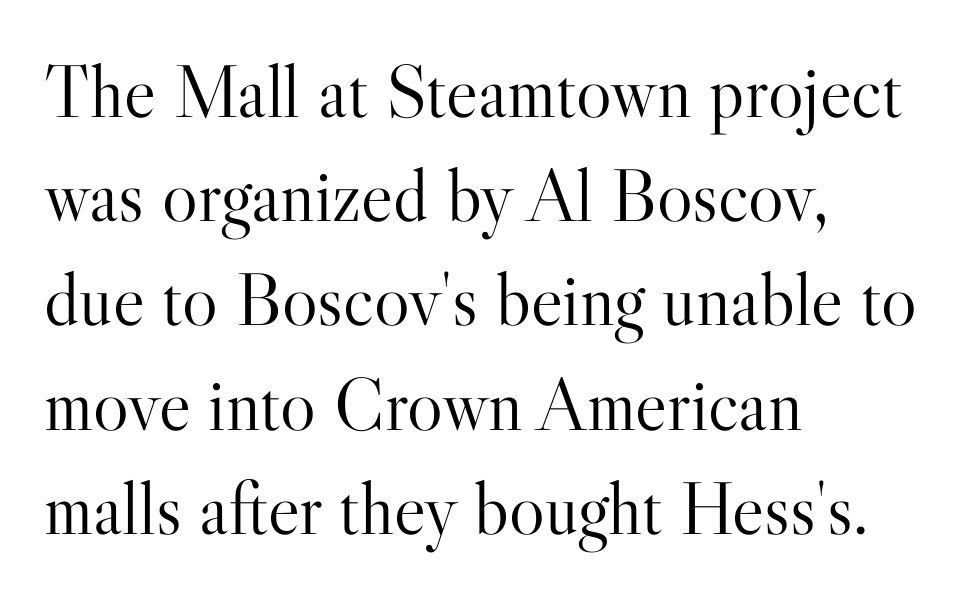
The strokes carry an ordinary text weight at most. This block has exactly the height ordinary leading produces. Style check: upright. The passage shown is typed in a proportional face where columns would drift.
